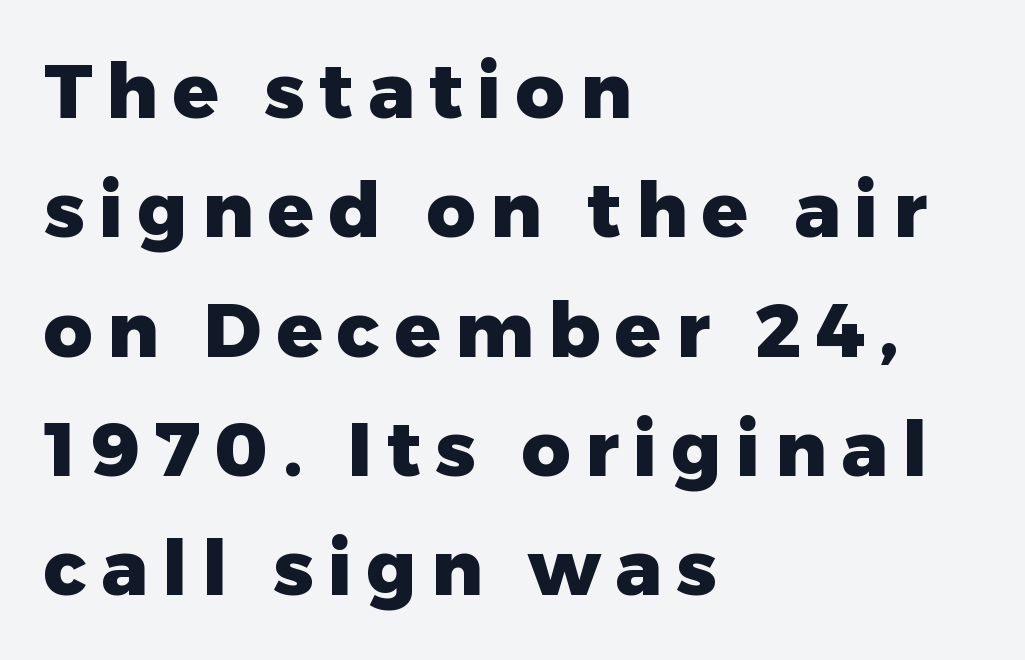
The image shows 76 px heavy sans-serif type, upright; set left-aligned, normal line spacing (1.57x), not underlined; low stroke contrast and a medium x-height.
